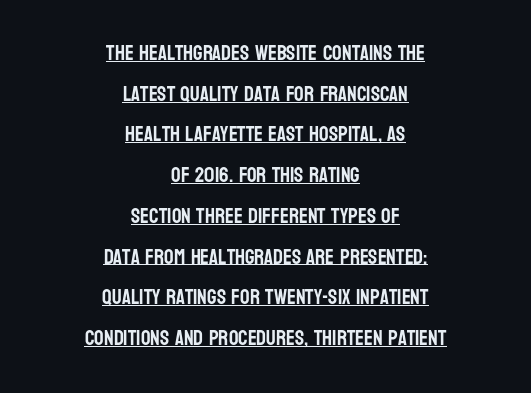
The font's upright variant was chosen for this text. Quick note: interline space is abundant. The rendering uses the underline text-decoration. Short and long lines alike share a common midpoint.
